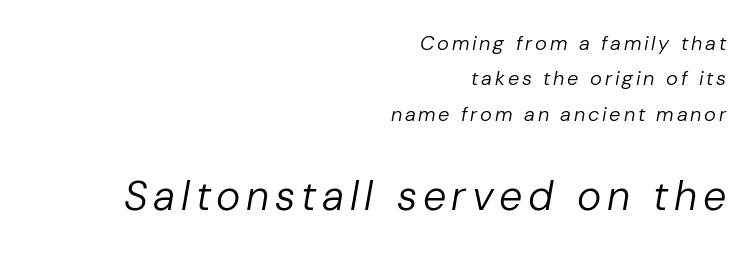
Character widths vary here, with narrow letters taking less room than wide ones. The space directly below the letters is spotless. The later block is typeset at a bigger size than the earlier block. Quick note: italic. The rag falls on the left side of this text block. Ink coverage per letter is moderate at most.
